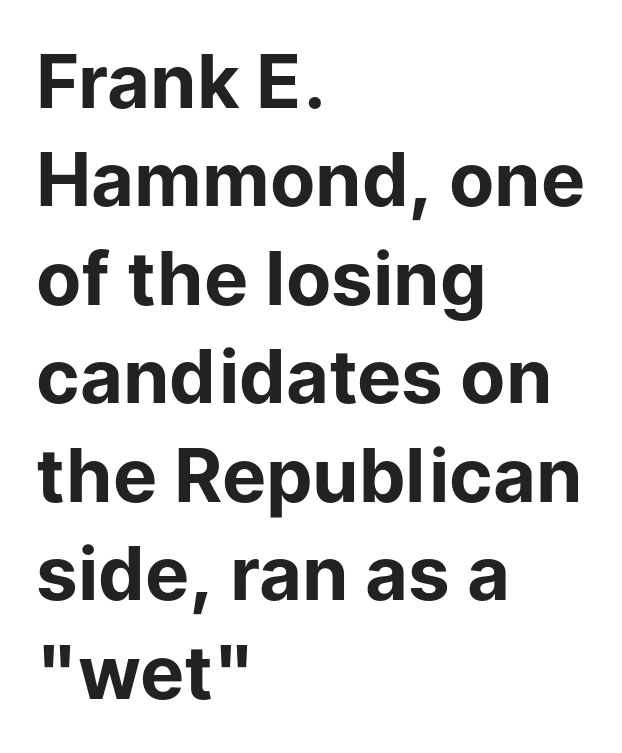
Q: Is the text bold? A: Yes.
Q: Is the text italic (slanted)? A: No, it is upright.
Q: Is the typeface a serif or a sans-serif typeface? A: Sans-serif.
Q: Is the text underlined? A: No.
Q: How is the paragraph aligned? A: Left-aligned.
Q: Is the spacing between letters normal or unusually wide? A: Normal.
Q: Is the spacing between lines tight, normal or loose? A: Normal.
Q: Width (condensed, normal, or wide)? A: Normal.
Q: Stroke contrast? A: Low.
Q: x-height? A: Medium.
Q: Monospaced? A: No.
